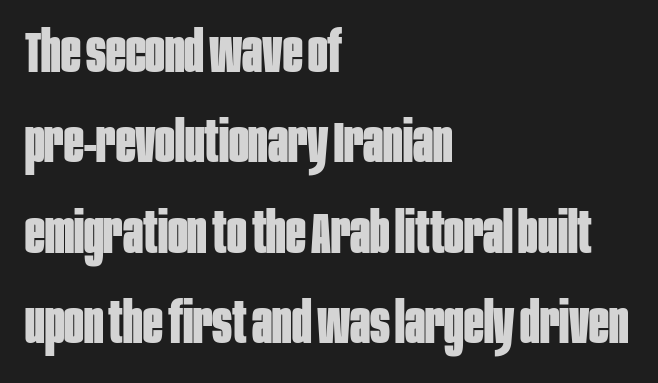
The image shows 58 px bold, condensed sans-serif type, upright; set left-aligned, normal line spacing (1.56x), normal letter spacing, not underlined; low stroke contrast and a large x-height.
